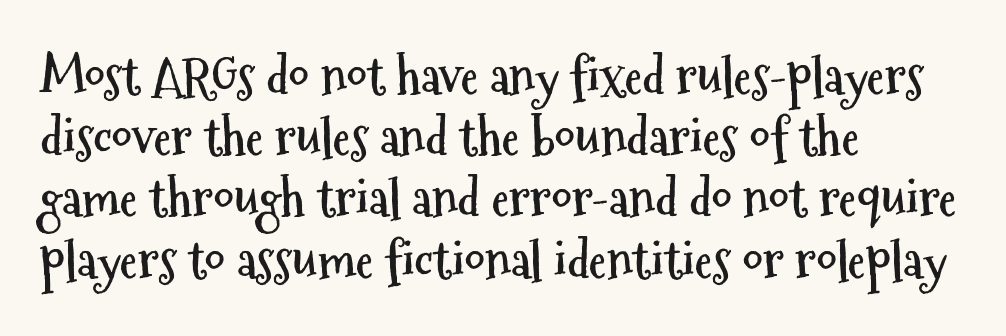
{"serif": "no", "italic": "no", "bold": "yes", "weight": "semibold", "width": "condensed", "stroke_contrast": "medium", "x_height": "medium", "monospaced": "no", "underline": "no", "align": "left", "line_spacing_ratio": 1.2, "letter_spacing": "normal", "letter_spacing_em": 0.0, "glyph_px": 51}
